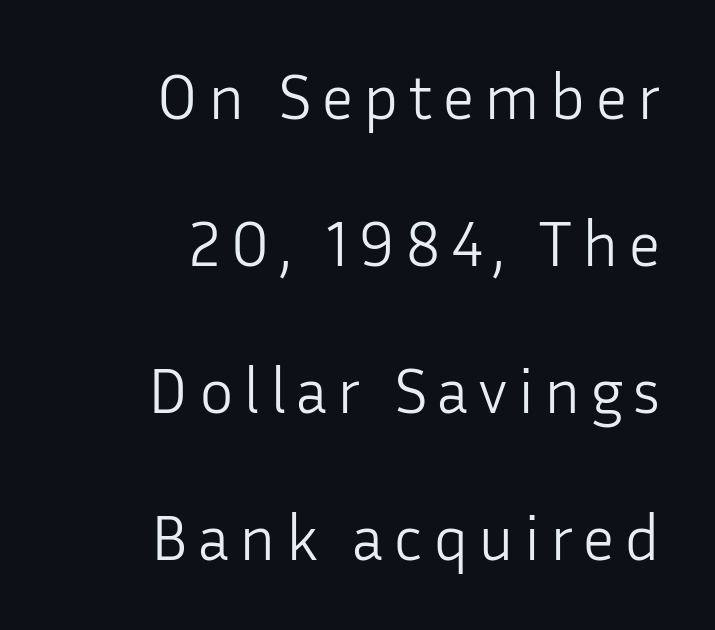
{"serif": "no", "italic": "no", "bold": "no", "weight": "light", "width": "normal", "stroke_contrast": "low", "x_height": "medium", "monospaced": "no", "underline": "no", "align": "right", "line_spacing": "loose", "line_spacing_ratio": 2.26, "glyph_px": 65}
